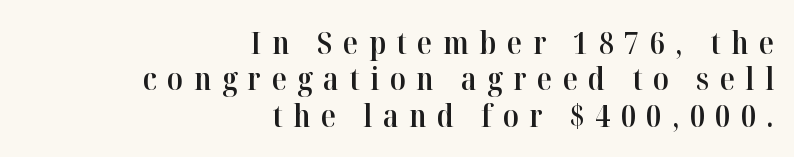
The image shows 31 px semibold serif type, upright; set right-aligned, line spacing 1.17x, unusually wide letter spacing (+0.34 em), not underlined; high stroke contrast and a medium x-height.
